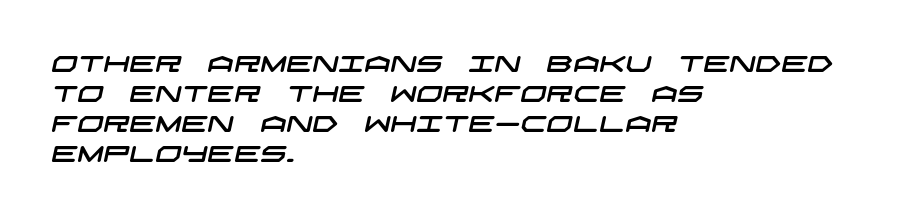
{"underline": "no", "align": "left", "line_spacing": "normal", "line_spacing_ratio": 1.31, "letter_spacing": "normal", "letter_spacing_em": 0.0, "glyph_px": 23}
